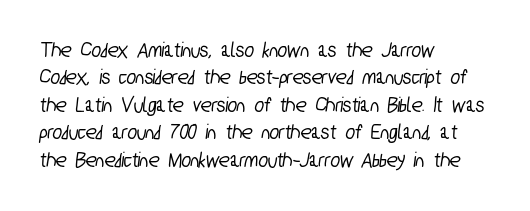
Observe the ordinary spacing: letters are neighbours, not strangers. The lines in this sample share a left origin and differ only in where they stop. Unmarked baselines from the first word to the last. These lines sit exactly where default settings would place them.
